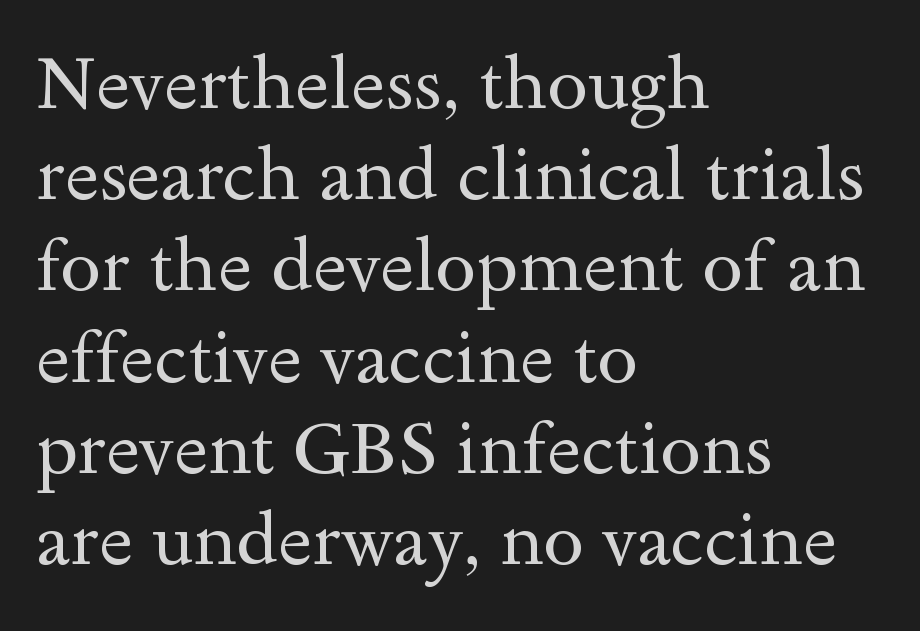
Nothing unusual about the tracking: characters are spaced as the font intends. Any mark beneath the type? The region is blank. Is this a sans? No — the strokes have serifs. A normal amount of white space separates one row of letters from the next. Typeset ragged right — the left edge is the straight one.
